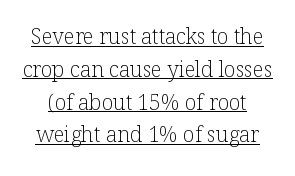
Q: Is the text bold? A: No.
Q: Is the text italic (slanted)? A: No, it is upright.
Q: Is the text underlined? A: Yes.
Q: Is the spacing between letters normal or unusually wide? A: Normal.
Q: Is the spacing between lines tight, normal or loose? A: Normal.
